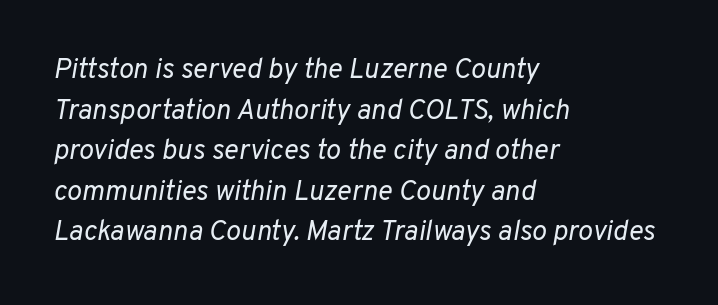
Compared with typical paragraphs, the rows here are spaced about the same. Would a proofreader flag this as italicized? Yes. The passage shown is not underscored anywhere. The rendering uses natural spacing where letterforms have individual widths. The passage shown has conventional tracking throughout.
